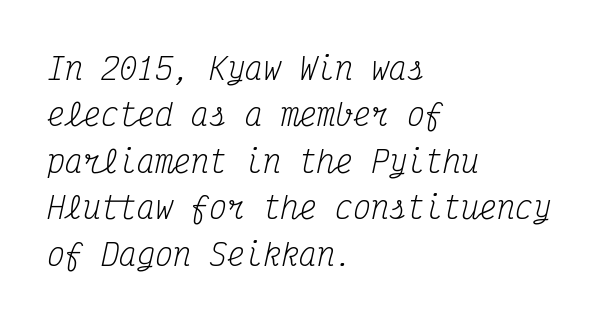
In terms of leading, this rendering sits right in the middle. It's the slanting kind of type. The paragraph has a hard left edge and a soft right edge. The gaps between neighbouring characters are ordinary and unremarkable. The typesetting does not lean heavy: it is not bold. These lines are composed in type with serifs.
